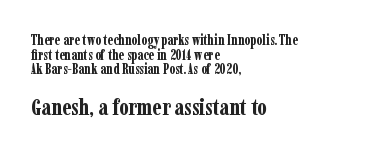
Q: Is the text bold? A: Yes.
Q: Is the text italic (slanted)? A: No, it is upright.
Q: Is the text underlined? A: No.
Q: How is the paragraph aligned? A: Left-aligned.
Q: Is the spacing between letters normal or unusually wide? A: Normal.
Q: Is the spacing between lines tight, normal or loose? A: Tight.
Q: Which block of text is set in a larger size, the first (top) or the second (bottom)? A: The second (bottom) one.
